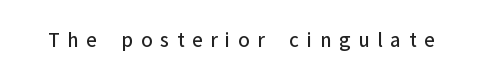
The rendering inserts visible extra space after every character. Stroke thickness stays within the range of a standard reading face or lighter. Plain, unruled lines of type. Quick note: not italic, upright.
